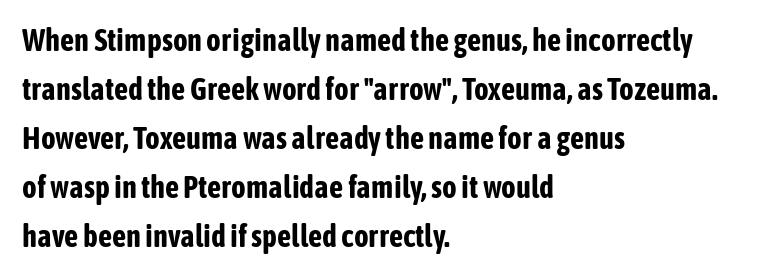
The image shows 31 px bold, condensed sans-serif type, upright; set left-aligned, normal line spacing (1.58x), normal letter spacing, not underlined; low stroke contrast and a medium x-height.
